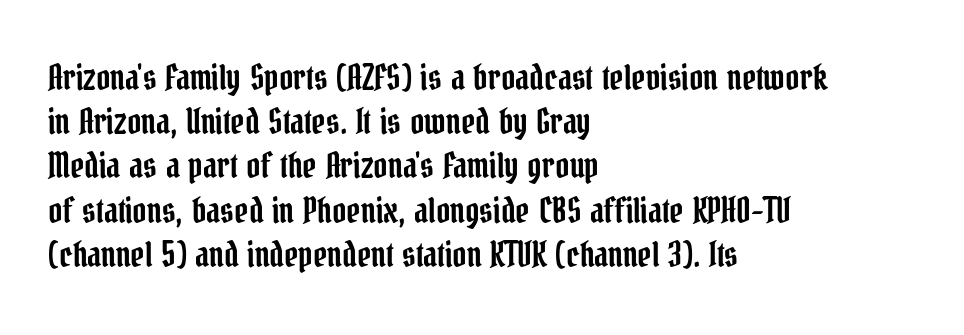
The horizontal fit of the characters is conventional and even. A typesetter would call this proportional, since set widths differ per character. The lines are quadded left. Regarding leading, the lines here are spaced in the standard way. What kind of face is this? One with serifs.
